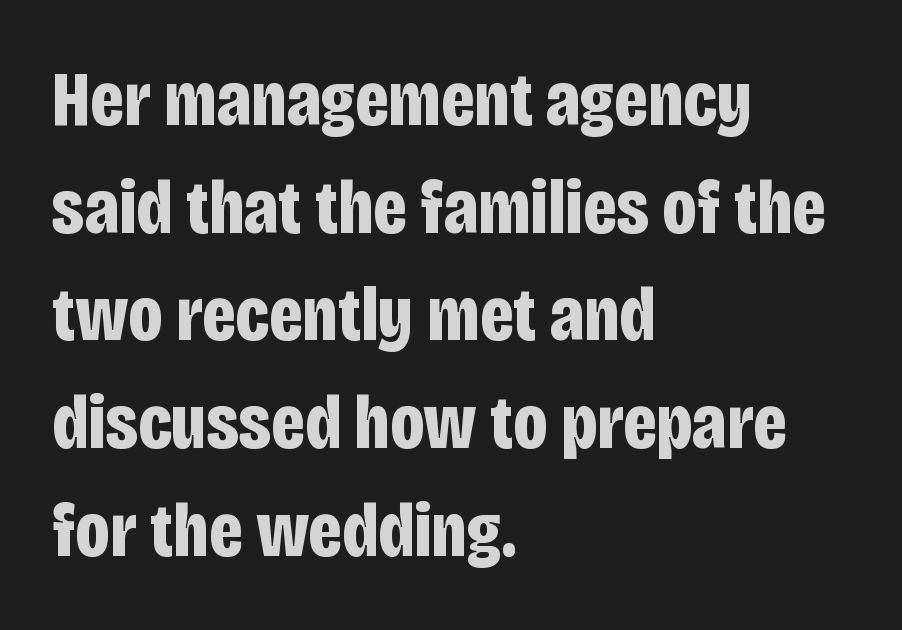
A typesetter would call this leading conventional body-copy spacing. The strokes are fattened all the way to bold. The lines in this sample share a left origin and differ only in where they stop. Rendered with straight, roman letterforms. No feet cap the strokes, marking this as sans-serif type. This rendering features lettering with no underline.
